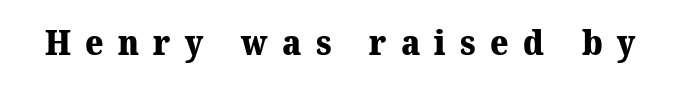
The image shows 35 px heavy serif type; set unusually wide letter spacing (+0.41 em), not underlined; medium stroke contrast and a medium x-height.
